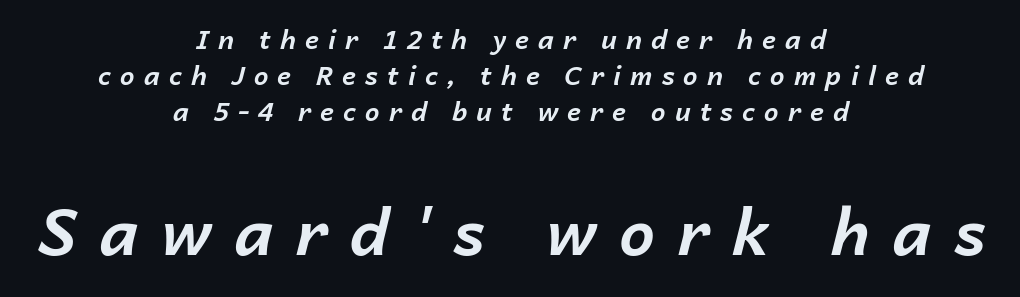
The image shows 64 px bold type, italic (leaning right); set centered, normal line spacing (1.38x), unusually wide letter spacing (+0.35 em), not underlined; the second (bottom) block is 2.46x larger; low stroke contrast and a medium x-height.
